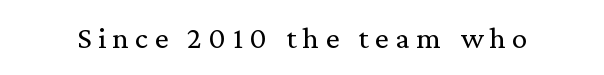
Q: Is the text bold? A: No.
Q: Is the text italic (slanted)? A: No, it is upright.
Q: Is the typeface a serif or a sans-serif typeface? A: Serif.
Q: Is the text underlined? A: No.
Q: Is the spacing between letters normal or unusually wide? A: Unusually wide.
Q: Width (condensed, normal, or wide)? A: Normal.
Q: Stroke contrast? A: Medium.
Q: x-height? A: Medium.
Q: Monospaced? A: No.
